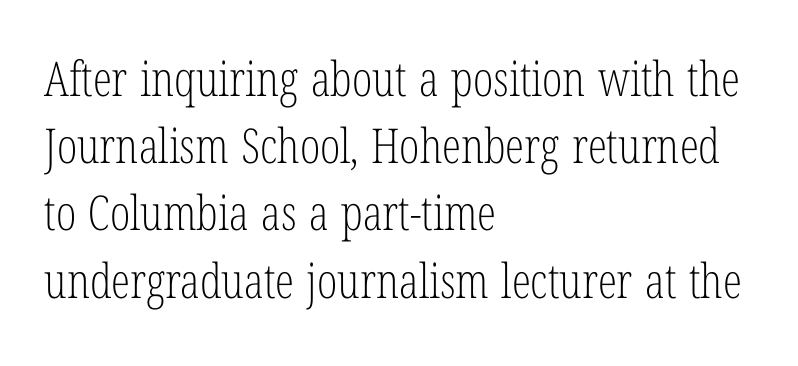
Plain, unruled lines of type. Here the designer chose a conventional face with non-uniform glyph widths. Tracking value appears to be zero — textbook default spacing. Typeset ragged right — the left edge is the straight one. The designer went with a serif here, giving each stem small feet.
